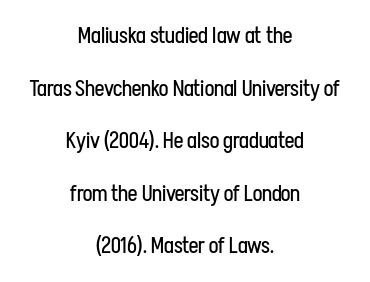
This sample is center-justified, so both line endings float freely. This reads as an unemphasized weight, regular at the heaviest. This block would shrink considerably if given ordinary leading; it's expanded now. Has an underline been added? It has not. Do the letters lean? They stand straight. Standard letterfit; no display-style spreading of the glyphs.
